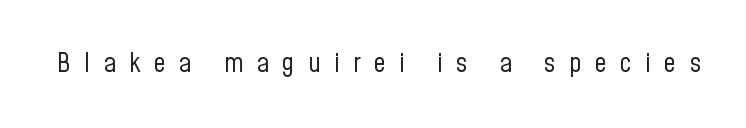
The image shows 27 px text type, upright; set unusually wide letter spacing (+0.49 em), not underlined.
